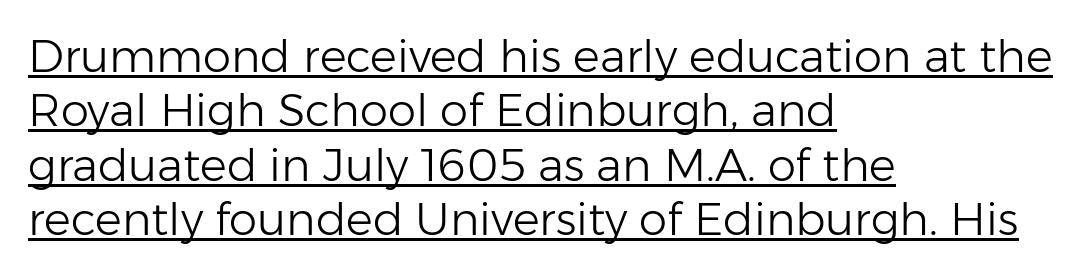
{"serif": "no", "italic": "no", "bold": "no", "weight": "light", "width": "normal", "stroke_contrast": "low", "x_height": "medium", "monospaced": "no", "underline": "yes", "align": "left", "line_spacing_ratio": 1.21, "letter_spacing": "normal", "letter_spacing_em": 0.0, "glyph_px": 45}
